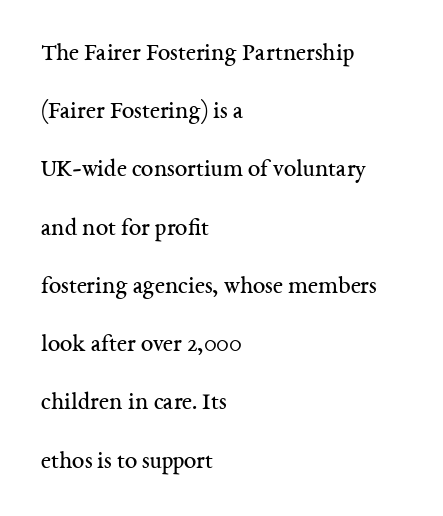
The image shows 25 px text type, upright; set left-aligned, loose line spacing (2.33x), normal letter spacing, not underlined.
